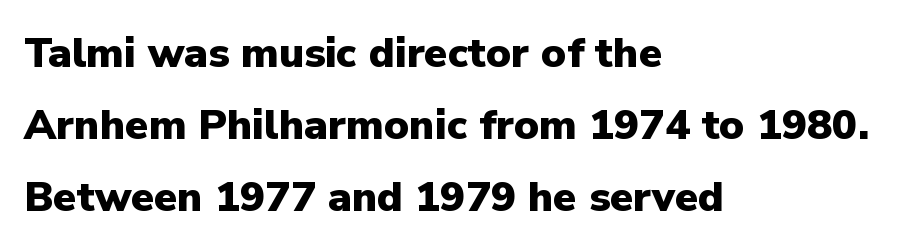
{"serif": "no", "italic": "no", "bold": "yes", "weight": "heavy", "width": "normal", "stroke_contrast": "low", "x_height": "medium", "monospaced": "no", "underline": "no", "align": "left", "line_spacing_ratio": 1.71, "letter_spacing": "normal", "letter_spacing_em": 0.0, "glyph_px": 42}
